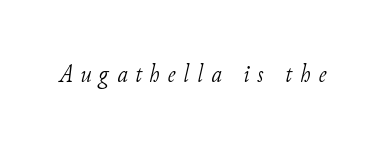
The image shows 26 px text type, italic (leaning right); set unusually wide letter spacing (+0.3 em), not underlined.
